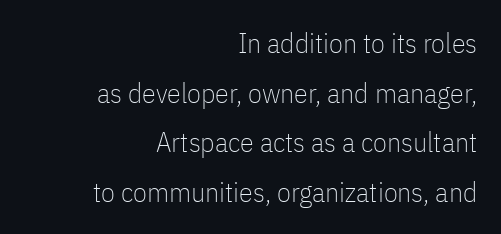
The image shows 28 px thin, condensed sans-serif type, upright; set right-aligned, line spacing 1.77x, normal letter spacing, not underlined; low stroke contrast and a medium x-height.
